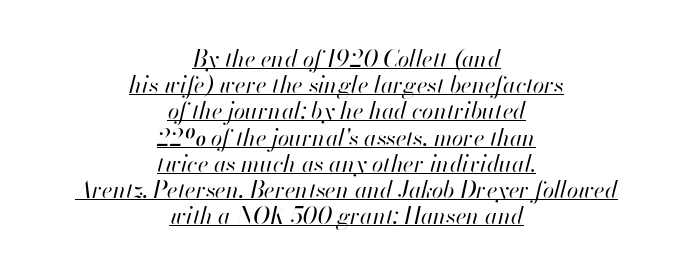
Yep, that's italic — everything's leaning. Line spacing here is tight. This rendering leaves character spacing at its baseline value. Is the block centered? Yes — each line is placed symmetrically about the middle. The strokes are not fattened; the text isn't bold. Decoration check: the copy is underlined.
